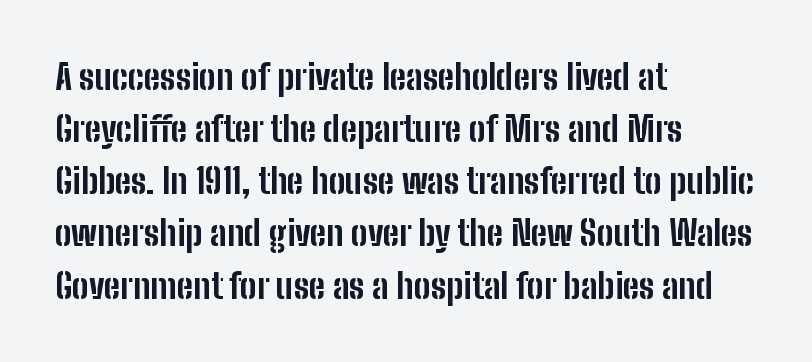
{"serif": "no", "italic": "no", "bold": "yes", "weight": "bold", "width": "condensed", "stroke_contrast": "low", "x_height": "medium", "monospaced": "no", "underline": "no", "align": "left", "line_spacing": "normal", "line_spacing_ratio": 1.49, "letter_spacing": "normal", "letter_spacing_em": 0.0, "glyph_px": 35}
